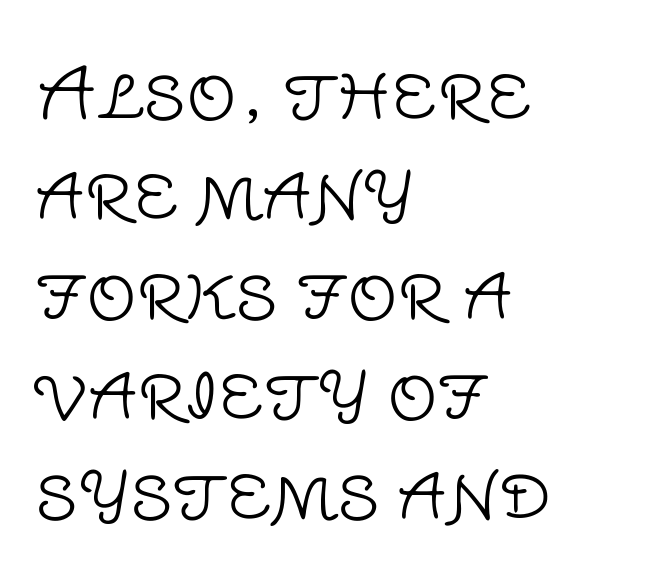
The image shows 70 px light sans-serif type; set left-aligned, normal line spacing (1.43x), normal letter spacing, not underlined; low stroke contrast and a large x-height.
